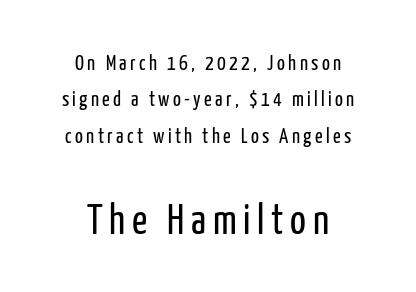
Q: Is the text bold? A: No.
Q: Is the text italic (slanted)? A: No, it is upright.
Q: Is the typeface a serif or a sans-serif typeface? A: Sans-serif.
Q: Is the text underlined? A: No.
Q: How is the paragraph aligned? A: Centered.
Q: Which block of text is set in a larger size, the first (top) or the second (bottom)? A: The second (bottom) one.
Q: Width (condensed, normal, or wide)? A: Condensed.
Q: Stroke contrast? A: Low.
Q: x-height? A: Medium.
Q: Monospaced? A: No.
